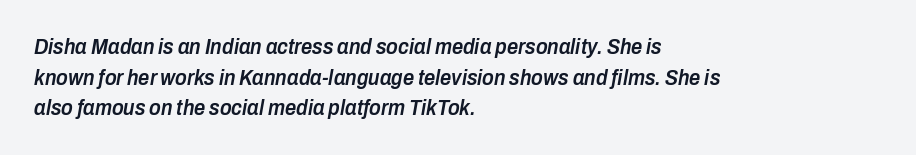
Q: Is the text bold? A: Semi-bold.
Q: Is the text italic (slanted)? A: Yes, it leans right by about 10 degrees.
Q: Is the text underlined? A: No.
Q: How is the paragraph aligned? A: Left-aligned.
Q: Is the spacing between letters normal or unusually wide? A: Normal.
Q: Is the spacing between lines tight, normal or loose? A: Normal.
